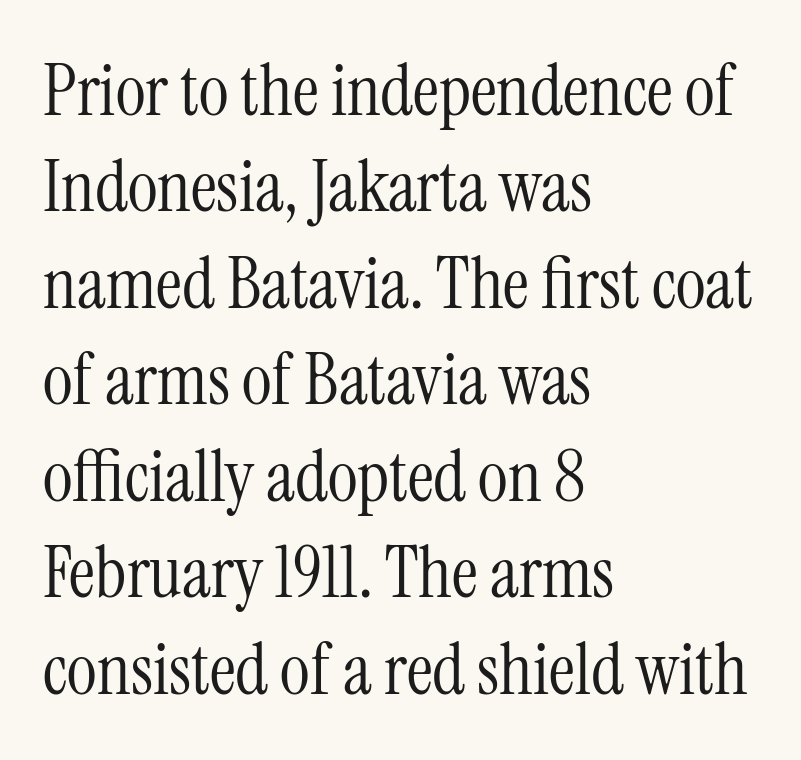
{"serif": "yes", "italic": "no", "bold": "no", "weight": "light", "width": "condensed", "stroke_contrast": "medium", "x_height": "medium", "monospaced": "no", "underline": "no", "align": "left", "line_spacing": "normal", "line_spacing_ratio": 1.34, "letter_spacing": "normal", "letter_spacing_em": 0.0, "glyph_px": 72}
